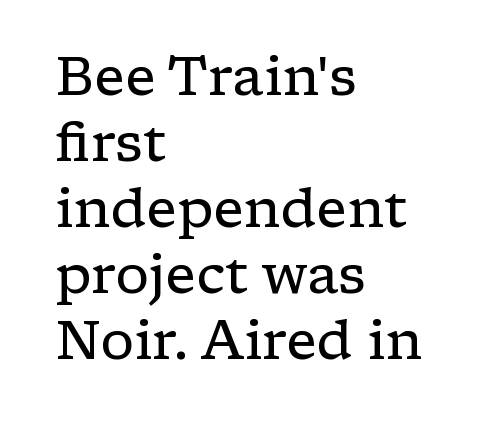
The letters sit at their default tracking, neither squeezed nor spread. The typography opts for an upright posture over an oblique one. The typeface has the unassuming heft of standard copy or less. Is this a fixed-width face? No — the glyphs have proportional, varying widths.
